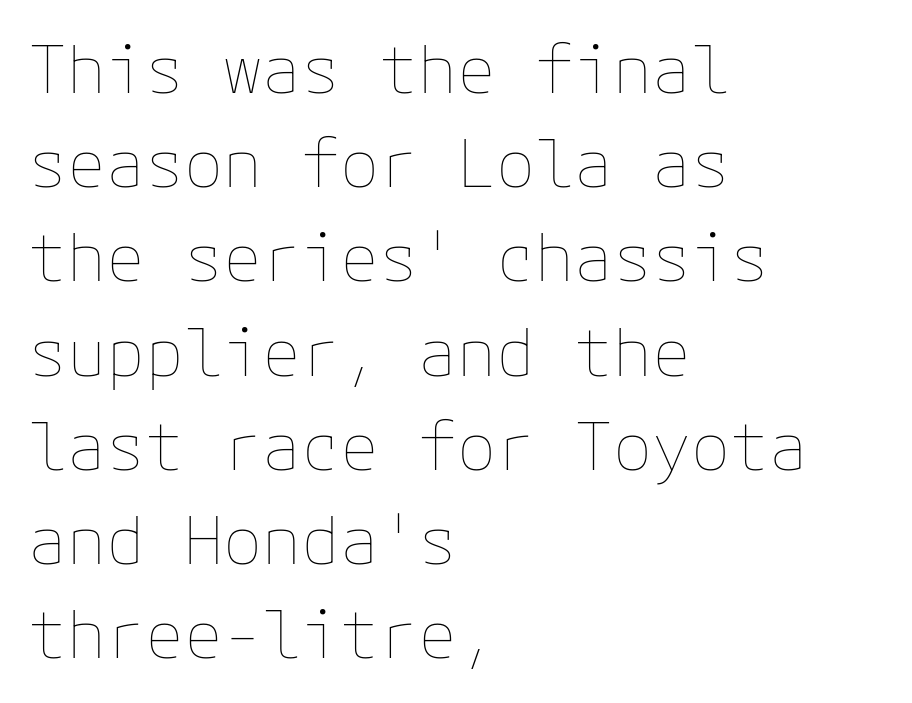
Q: Is the text bold? A: No.
Q: Is the text italic (slanted)? A: No, it is upright.
Q: Is the text underlined? A: No.
Q: How is the paragraph aligned? A: Left-aligned.
Q: Is the spacing between letters normal or unusually wide? A: Normal.
Q: Is the spacing between lines tight, normal or loose? A: Normal.
Q: Width (condensed, normal, or wide)? A: Normal.
Q: Stroke contrast? A: Low.
Q: x-height? A: Medium.
